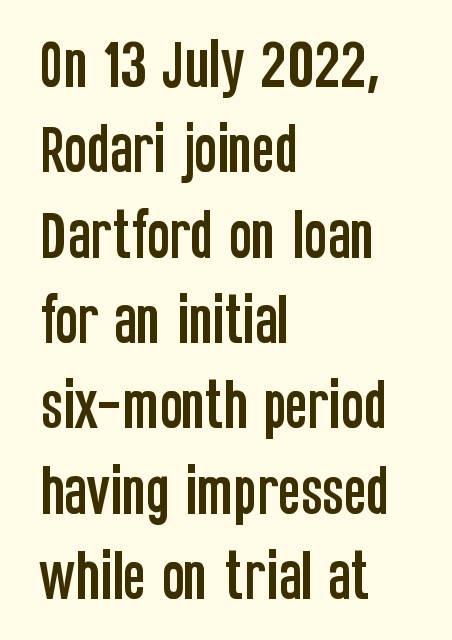
Q: Is the text italic (slanted)? A: No, it is upright.
Q: Is the typeface a serif or a sans-serif typeface? A: Sans-serif.
Q: Is the text underlined? A: No.
Q: How is the paragraph aligned? A: Left-aligned.
Q: Is the spacing between letters normal or unusually wide? A: Normal.
Q: Is the spacing between lines tight, normal or loose? A: Normal.
Q: Width (condensed, normal, or wide)? A: Condensed.
Q: Stroke contrast? A: Low.
Q: x-height? A: Large.
Q: Monospaced? A: No.
